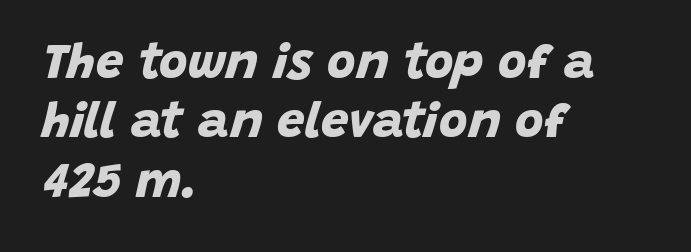
{"serif": "no", "bold": "yes", "weight": "bold", "width": "normal", "stroke_contrast": "low", "x_height": "large", "monospaced": "no", "underline": "no", "align": "left", "line_spacing_ratio": 1.21, "letter_spacing": "normal", "letter_spacing_em": 0.0, "glyph_px": 49}
